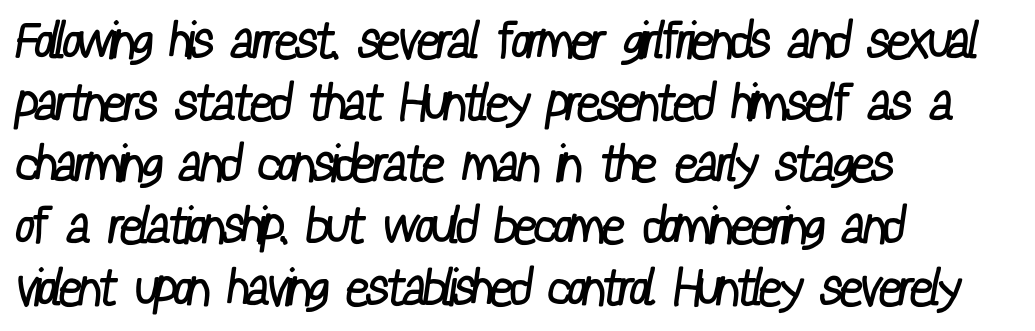
Note the varied advance widths — an 'i' is clearly narrower than an 'm'. The specimen omits any rule beneath the text block's lines. Line starts are locked; line ends wander. The cut favours lightness, reaching ordinary text weight at its darkest. The face used here is rendered with its standard letterfit. A sans-serif font was chosen for this passage.
